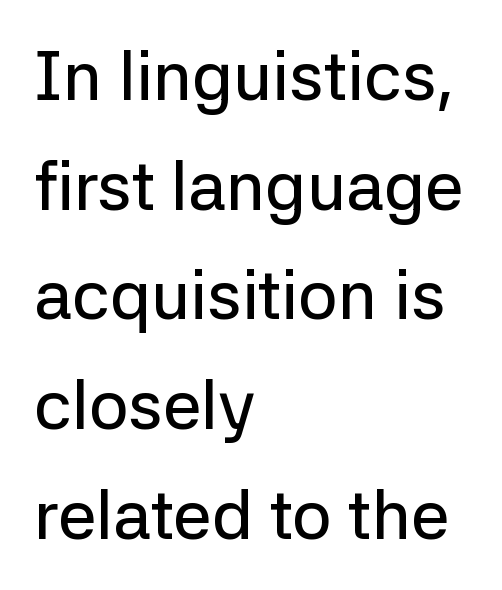
In terms of posture, this sample is upright. You could call the tracking neutral — neither tight nor loose. Letters rest on an invisible, unmarked baseline. The rendering uses a moderate line-height, typical for paragraphs. The face used here is a sans, in the tradition of grotesques and geometrics. Spacing verdict: proportional, widths tailored to each character.
